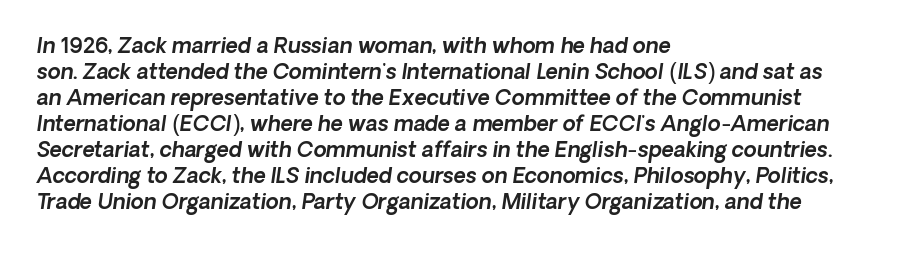
Q: Is the text underlined? A: No.
Q: How is the paragraph aligned? A: Left-aligned.
Q: Is the spacing between letters normal or unusually wide? A: Normal.
